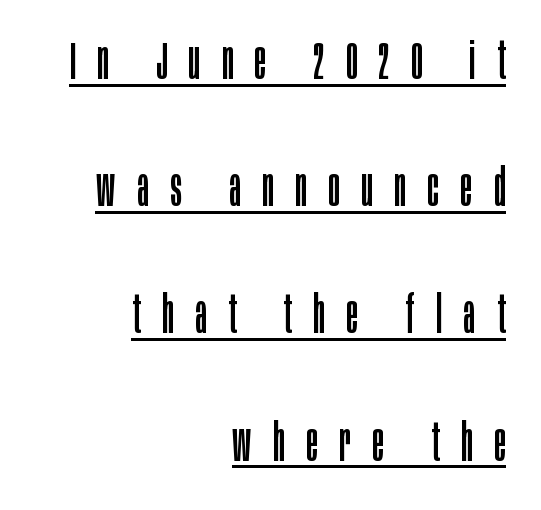
{"serif": "no", "italic": "no", "bold": "no", "weight": "regular", "width": "condensed", "stroke_contrast": "low", "x_height": "large", "monospaced": "no", "underline": "yes", "align": "right", "line_spacing": "loose", "line_spacing_ratio": 2.4, "letter_spacing": "wide", "letter_spacing_em": 0.41, "glyph_px": 53}
